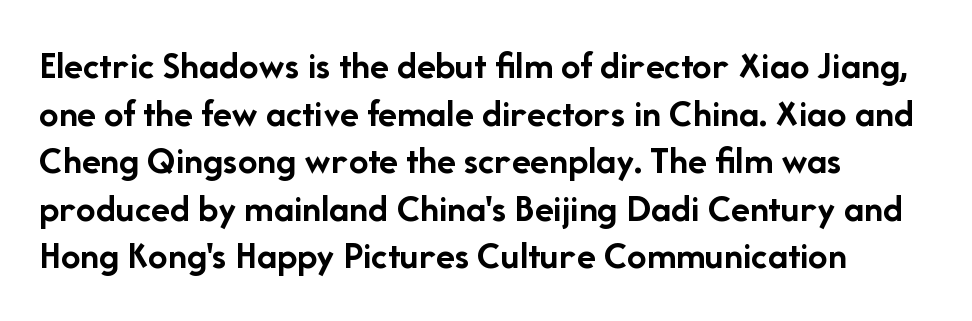
The image shows 39 px semibold sans-serif type, upright; set left-aligned, line spacing 1.22x, normal letter spacing, not underlined; low stroke contrast and a medium x-height.
